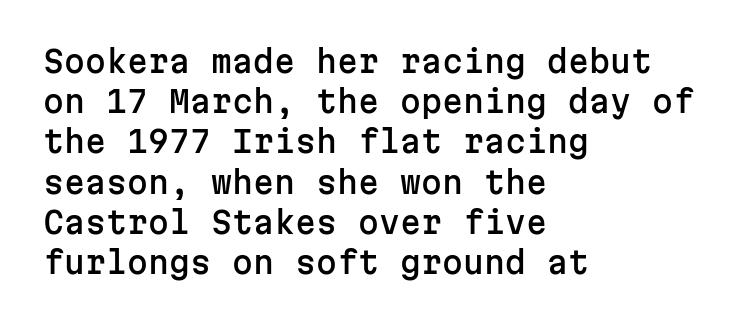
The face used here is a sans, in the tradition of grotesques and geometrics. The letters sit at their default tracking, neither squeezed nor spread. Just letters on the line, the space beneath them empty. Students, observe: this is what conventionally led text looks like. Here the designer chose a console-style face with uniform glyph widths. Style check: upright.
